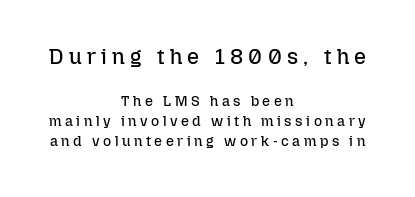
{"italic": "no", "bold": "no", "underline": "no", "align": "center", "line_spacing": "normal", "line_spacing_ratio": 1.44, "letter_spacing": "wide", "letter_spacing_em": 0.25, "larger_block": "first", "size_ratio": 1.5, "glyph_px": 21}
